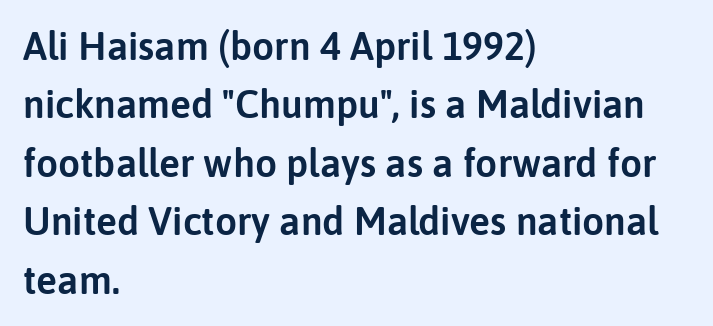
Q: Is the text italic (slanted)? A: No, it is upright.
Q: Is the typeface a serif or a sans-serif typeface? A: Sans-serif.
Q: Is the text underlined? A: No.
Q: How is the paragraph aligned? A: Left-aligned.
Q: Is the spacing between letters normal or unusually wide? A: Normal.
Q: Is the spacing between lines tight, normal or loose? A: Normal.
Q: Width (condensed, normal, or wide)? A: Normal.
Q: Stroke contrast? A: Low.
Q: x-height? A: Medium.
Q: Monospaced? A: No.
